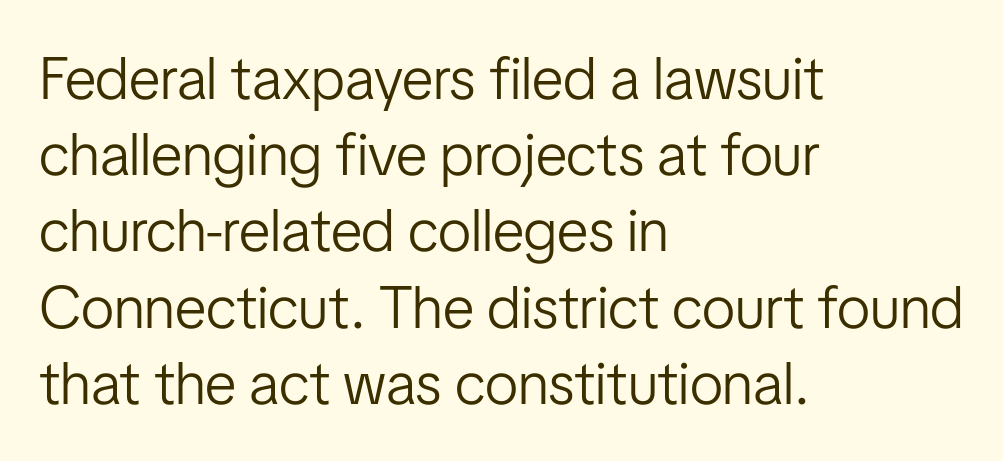
Q: Is the text bold? A: No.
Q: Is the text italic (slanted)? A: No, it is upright.
Q: Is the typeface a serif or a sans-serif typeface? A: Sans-serif.
Q: Is the text underlined? A: No.
Q: How is the paragraph aligned? A: Left-aligned.
Q: Is the spacing between letters normal or unusually wide? A: Normal.
Q: Is the spacing between lines tight, normal or loose? A: Normal.
Q: Width (condensed, normal, or wide)? A: Condensed.
Q: Stroke contrast? A: Low.
Q: x-height? A: Medium.
Q: Monospaced? A: No.
